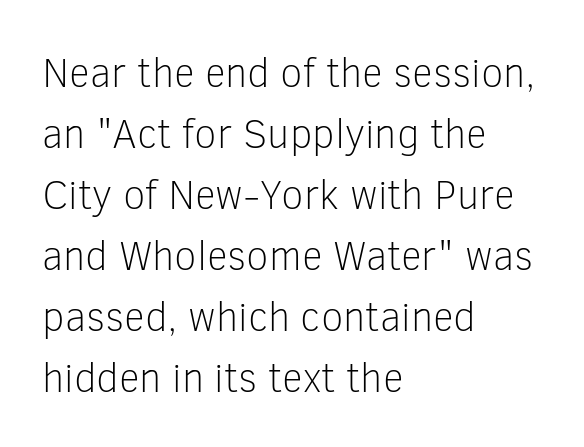
The image shows 41 px light sans-serif type, upright; set left-aligned, normal line spacing (1.49x), normal letter spacing, not underlined; low stroke contrast and a medium x-height.
